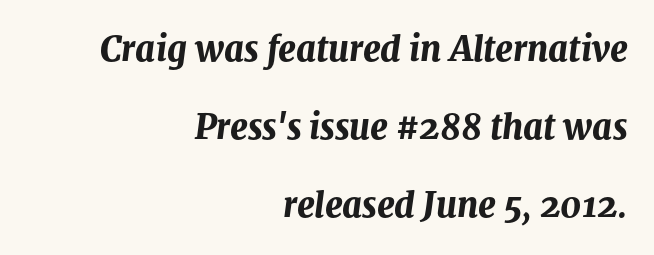
Q: Is the text bold? A: Yes.
Q: Is the text italic (slanted)? A: Yes, it leans right by about 8 degrees.
Q: Is the text underlined? A: No.
Q: How is the paragraph aligned? A: Right-aligned.
Q: Is the spacing between letters normal or unusually wide? A: Normal.
Q: Is the spacing between lines tight, normal or loose? A: Loose.
Q: Width (condensed, normal, or wide)? A: Normal.
Q: Stroke contrast? A: Medium.
Q: x-height? A: Medium.
Q: Monospaced? A: No.
